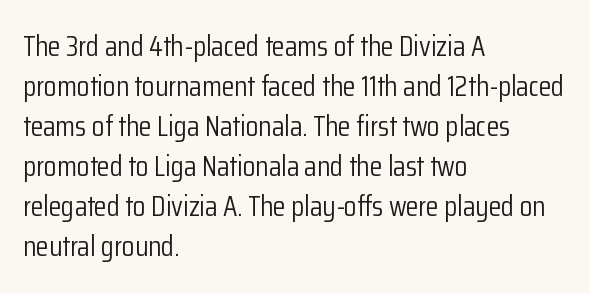
Q: Is the text bold? A: No.
Q: Is the text italic (slanted)? A: No, it is upright.
Q: Is the typeface a serif or a sans-serif typeface? A: Sans-serif.
Q: Is the text underlined? A: No.
Q: How is the paragraph aligned? A: Left-aligned.
Q: Is the spacing between letters normal or unusually wide? A: Normal.
Q: Is the spacing between lines tight, normal or loose? A: Normal.
Q: Width (condensed, normal, or wide)? A: Condensed.
Q: Stroke contrast? A: Low.
Q: x-height? A: Medium.
Q: Monospaced? A: No.
